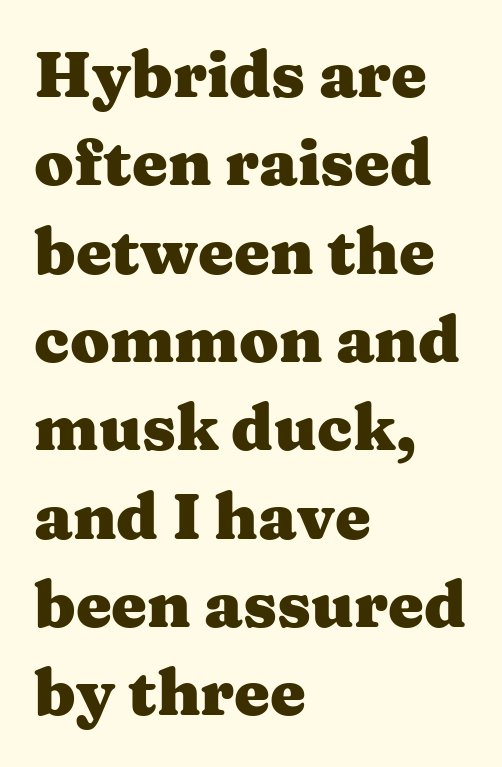
{"serif": "yes", "italic": "no", "bold": "yes", "weight": "heavy", "width": "wide", "stroke_contrast": "medium", "x_height": "medium", "monospaced": "no", "underline": "no", "align": "left", "line_spacing": "normal", "line_spacing_ratio": 1.38, "letter_spacing": "normal", "letter_spacing_em": 0.0, "glyph_px": 64}
